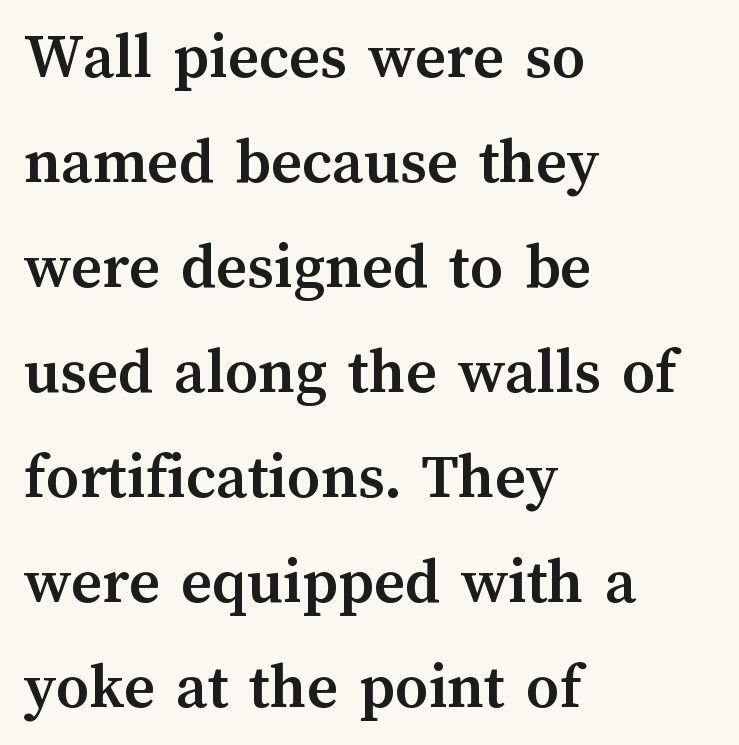
Heavy-handed strokes throughout: this text is bold. These lines are rendered in a variable-pitch font. The line texture is even and compact thanks to regular tracking. The rendering anchors every line to the left-hand side. Posture: straight, roman, zero tilt. The passage shown stacks its lines at a standard gap.
